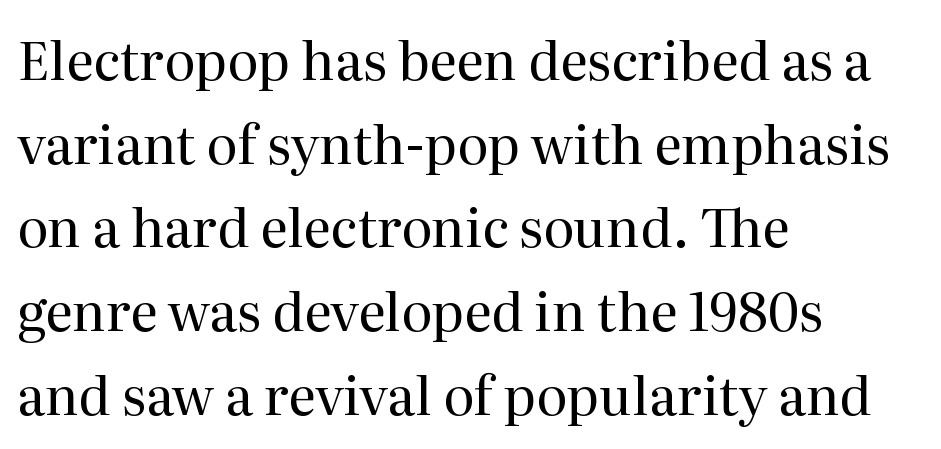
The image shows 53 px regular-weight serif type, upright; set left-aligned, normal line spacing (1.58x), normal letter spacing, not underlined; medium stroke contrast and a medium x-height.
